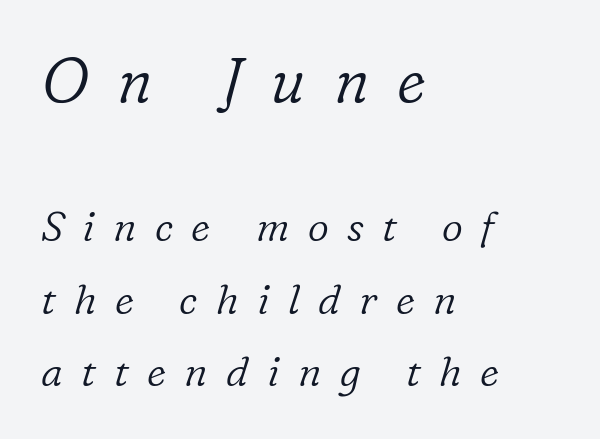
The image shows 62 px light serif type, italic (leaning right); set left-aligned, line spacing 1.77x, unusually wide letter spacing (+0.45 em), not underlined; the first (top) block is 1.51x larger; low stroke contrast and a medium x-height.
